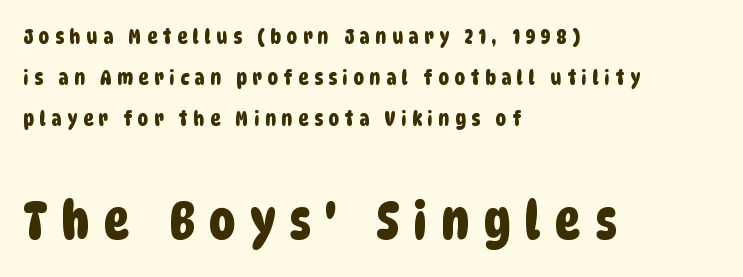
You could not count columns in this text — the font is proportionally spaced. Two sizes are in play, and the larger belongs to the second block. Letters rest on an invisible, unmarked baseline. A typesetter would call this leading open, well beyond the default.
